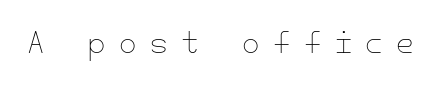
Q: Is the text bold? A: No.
Q: Is the text italic (slanted)? A: No, it is upright.
Q: Is the text underlined? A: No.
Q: Is the spacing between letters normal or unusually wide? A: Unusually wide.
Q: Width (condensed, normal, or wide)? A: Normal.
Q: Stroke contrast? A: Low.
Q: x-height? A: Small.
